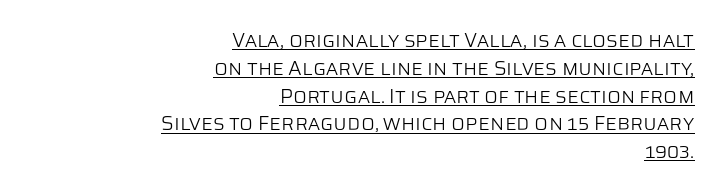
Stroke mass is kept to a normal reading level or below. The glyphs are accompanied by a horizontal stroke just below them. A typesetter would call this leading conventional body-copy spacing. The letters stand upright; this is a roman face. Nothing unusual about the tracking: characters are spaced as the font intends. Alignment: flush right.
